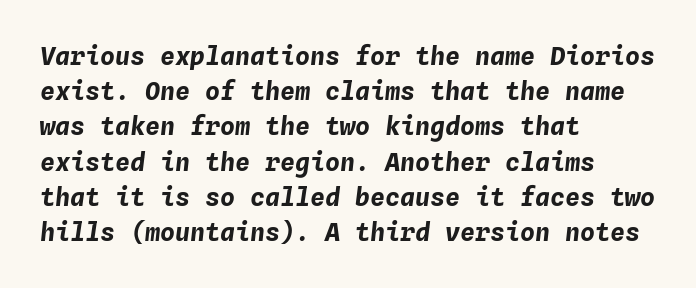
Glance below the letters and you will spot only blank space. The rendering uses a bold face; every stroke is thick and dark. Compared with typical body copy, the letter spacing here is the same. Evenly set lines give the paragraph a standard silhouette. The typesetter chose a ragged-right arrangement here. If you drew a line through each stem, it would be angled.
